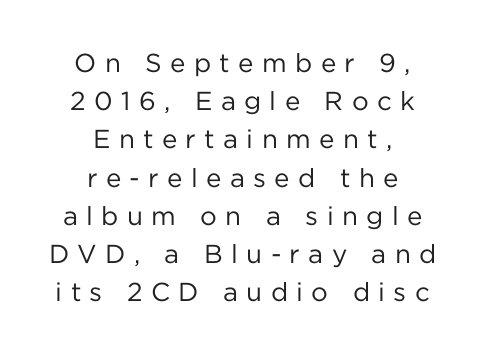
Q: Is the text bold? A: No.
Q: Is the text italic (slanted)? A: No, it is upright.
Q: Is the text underlined? A: No.
Q: How is the paragraph aligned? A: Centered.
Q: Is the spacing between letters normal or unusually wide? A: Unusually wide.
Q: Is the spacing between lines tight, normal or loose? A: Normal.
